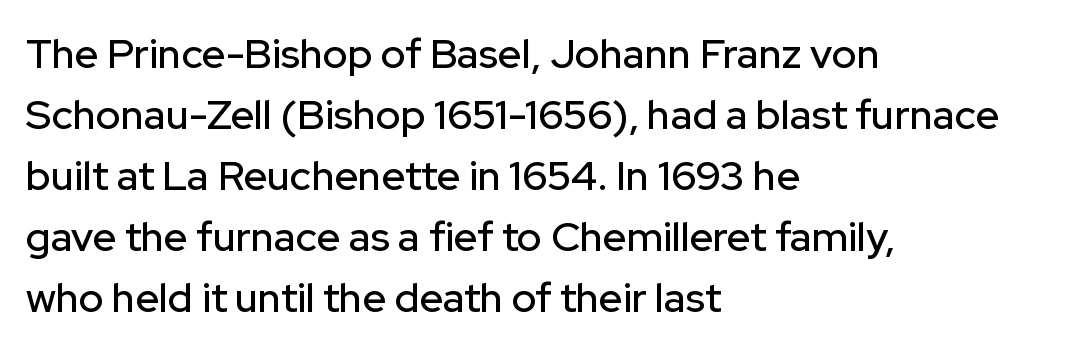
Q: Is the text italic (slanted)? A: No, it is upright.
Q: Is the typeface a serif or a sans-serif typeface? A: Sans-serif.
Q: Is the text underlined? A: No.
Q: How is the paragraph aligned? A: Left-aligned.
Q: Is the spacing between letters normal or unusually wide? A: Normal.
Q: Is the spacing between lines tight, normal or loose? A: Normal.
Q: Width (condensed, normal, or wide)? A: Normal.
Q: Stroke contrast? A: Low.
Q: x-height? A: Medium.
Q: Monospaced? A: No.
